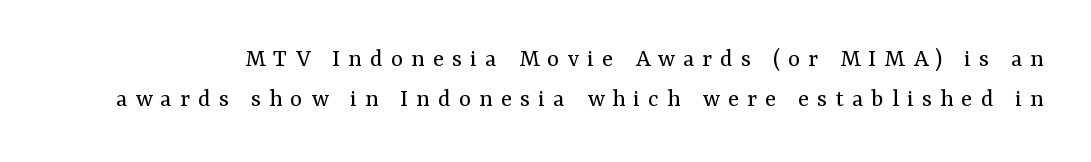
Do the letters lean? They stand straight. Substantial extra tracking has been applied to these lines. The space beneath each line is pristine and unruled. The block of text has a typical density, with ordinary space between rows. The letters look calm and open, with moderate or lighter stems.
